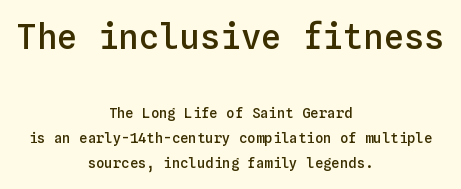
Q: Is the text bold? A: Semi-bold.
Q: Is the text italic (slanted)? A: No, it is upright.
Q: Is the text underlined? A: No.
Q: How is the paragraph aligned? A: Centered.
Q: Is the spacing between letters normal or unusually wide? A: Normal.
Q: Which block of text is set in a larger size, the first (top) or the second (bottom)? A: The first (top) one.
Q: Width (condensed, normal, or wide)? A: Normal.
Q: Stroke contrast? A: Low.
Q: x-height? A: Medium.
Q: Monospaced? A: Yes.
